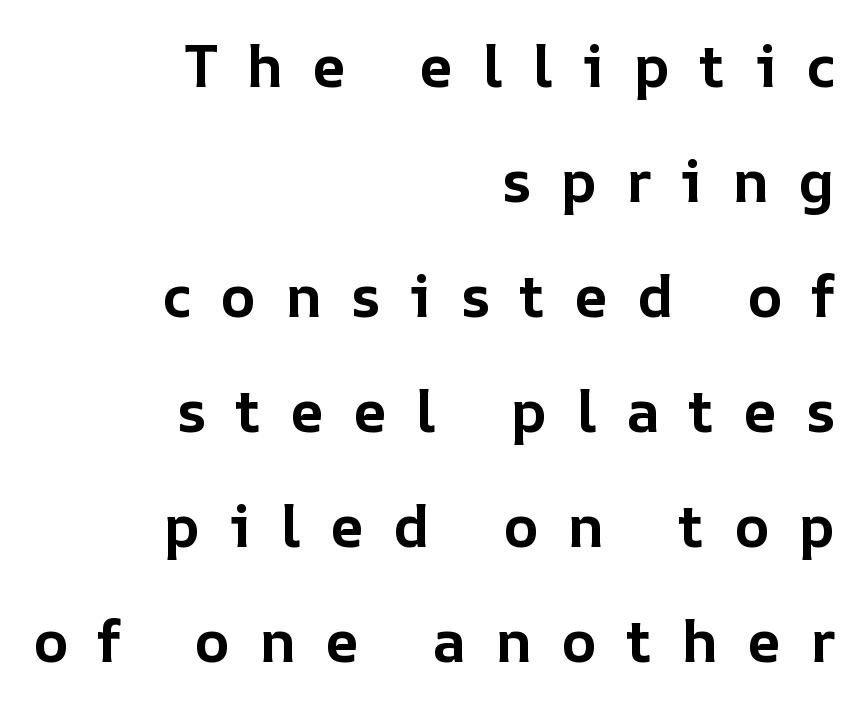
Q: Is the text bold? A: Yes.
Q: Is the text italic (slanted)? A: No, it is upright.
Q: Is the text underlined? A: No.
Q: How is the paragraph aligned? A: Right-aligned.
Q: Is the spacing between letters normal or unusually wide? A: Unusually wide.
Q: Is the spacing between lines tight, normal or loose? A: Loose.
Q: Width (condensed, normal, or wide)? A: Normal.
Q: Stroke contrast? A: Low.
Q: x-height? A: Medium.
Q: Monospaced? A: No.
